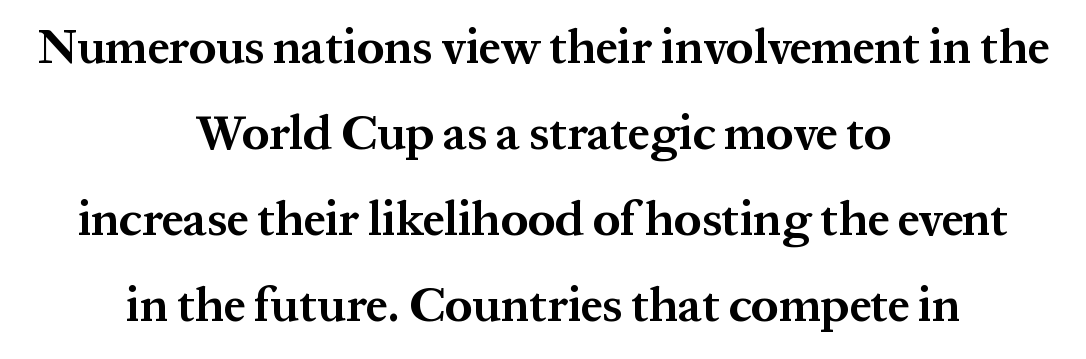
These lines are rendered in a variable-pitch font. Nobody touched the tracking dial on this one. Honestly, there is no underline to notice here at all. Heft: maximum for text — a bold. You can tell it's not italic because the verticals are truly vertical. Font category for this specimen: serif.
